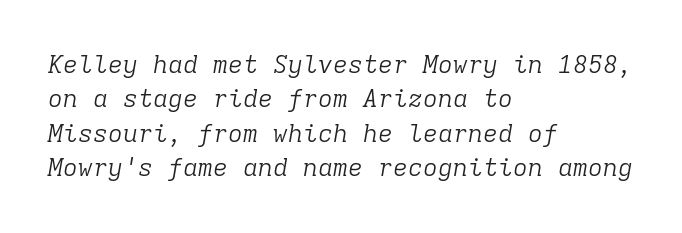
The image shows 25 px text type, italic (leaning right); set left-aligned, normal line spacing (1.38x), normal letter spacing, not underlined.
